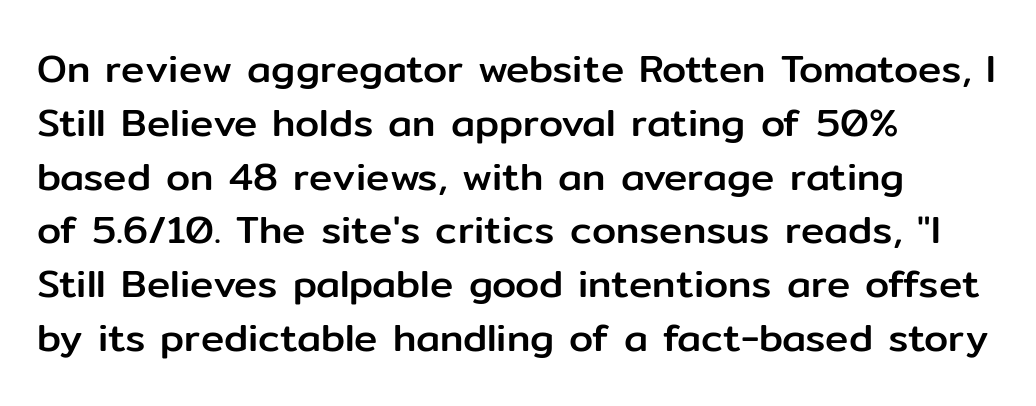
The image shows 39 px sans-serif type, upright; set left-aligned, normal line spacing (1.38x), normal letter spacing, not underlined; low stroke contrast and a medium x-height.
